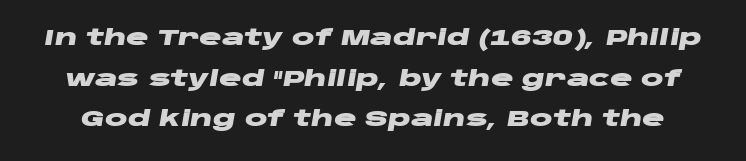
{"italic": "yes", "lean": "right", "slant_degrees": 10, "bold": "yes", "underline": "no", "line_spacing": "loose", "line_spacing_ratio": 1.94, "letter_spacing": "normal", "letter_spacing_em": 0.0, "glyph_px": 21}
